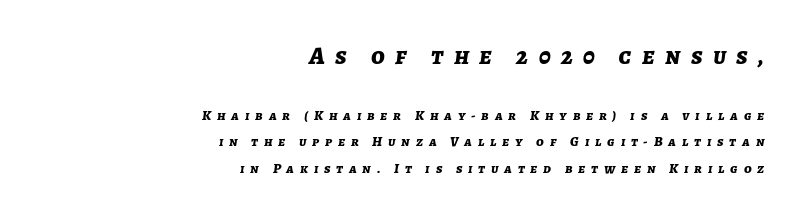
Q: Is the text bold? A: Yes.
Q: Is the text italic (slanted)? A: Yes, it leans right by about 7 degrees.
Q: Is the text underlined? A: No.
Q: How is the paragraph aligned? A: Right-aligned.
Q: Is the spacing between letters normal or unusually wide? A: Unusually wide.
Q: Which block of text is set in a larger size, the first (top) or the second (bottom)? A: The first (top) one.
